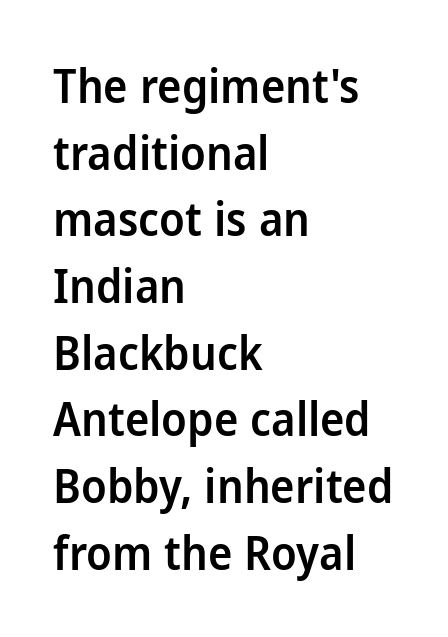
The image shows 46 px semibold sans-serif type, upright; set left-aligned, normal line spacing (1.45x), normal letter spacing, not underlined; low stroke contrast and a medium x-height.
